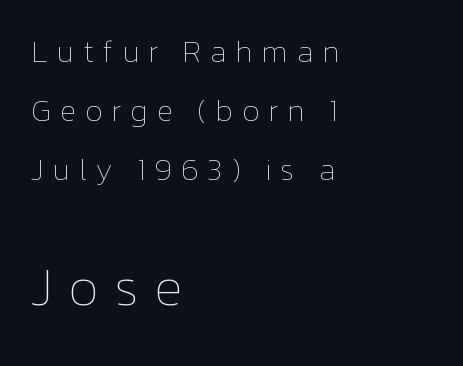
The image shows 54 px thin type, upright; set left-aligned, loose line spacing (1.9x), unusually wide letter spacing (+0.28 em), not underlined; the second (bottom) block is 1.74x larger; low stroke contrast and a medium x-height.
